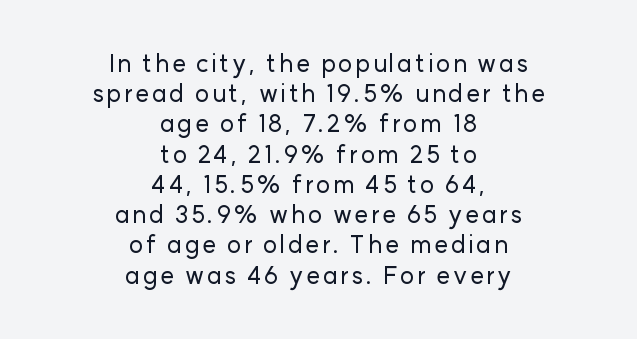
{"italic": "no", "underline": "no", "align": "center", "line_spacing": "normal", "line_spacing_ratio": 1.26, "glyph_px": 24}
